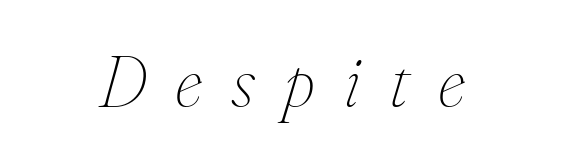
The image shows 72 px thin type, italic (leaning right); set centered, unusually wide letter spacing (+0.39 em), not underlined; medium stroke contrast and a small x-height.
